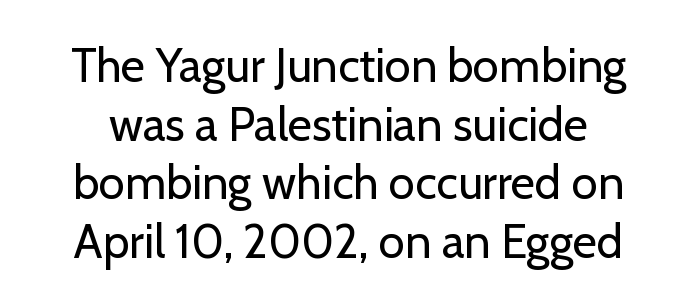
{"serif": "no", "italic": "no", "bold": "no", "weight": "regular", "width": "normal", "stroke_contrast": "low", "x_height": "medium", "monospaced": "no", "underline": "no", "line_spacing": "normal", "line_spacing_ratio": 1.25, "letter_spacing": "normal", "letter_spacing_em": 0.0, "glyph_px": 47}
